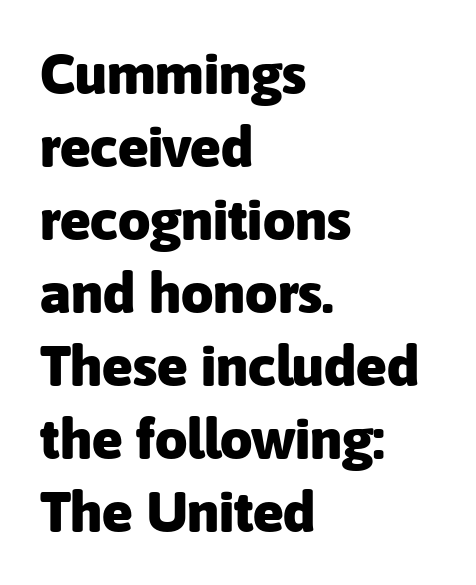
The image shows 57 px heavy sans-serif type, upright; set left-aligned, normal line spacing (1.28x), normal letter spacing, not underlined; low stroke contrast and a medium x-height.
